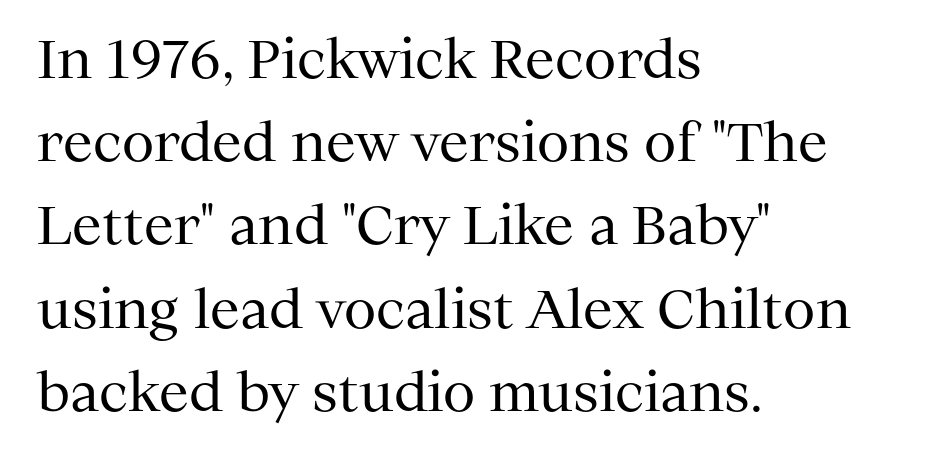
Bare-footed words on every line. The face used here is proportionally spaced, like ordinary book or web type. You could call the tracking neutral — neither tight nor loose. Stroke thickness stays within the range of a standard reading face or lighter. Reading down the column, the eye jumps a familiar distance to each next line. Does the copy run flush right? No — it runs flush left.
